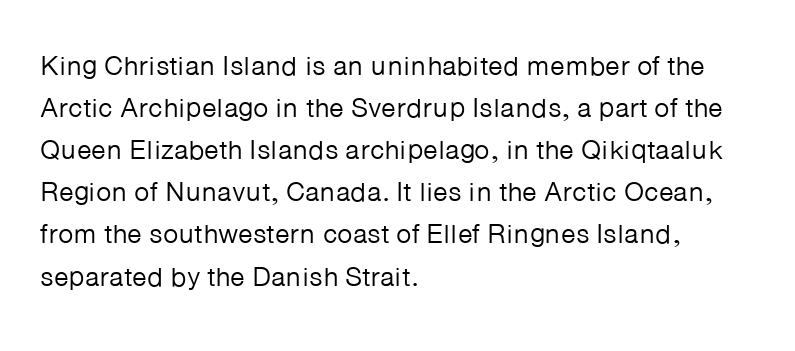
The image shows 27 px text type, upright; set left-aligned, normal line spacing (1.56x), normal letter spacing, not underlined.
